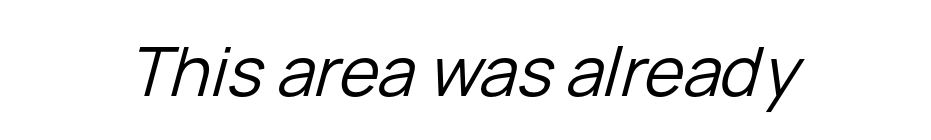
Q: Is the text bold? A: No.
Q: Is the text italic (slanted)? A: Yes, it leans right by about 15 degrees.
Q: Is the text underlined? A: No.
Q: Is the spacing between letters normal or unusually wide? A: Normal.
Q: Width (condensed, normal, or wide)? A: Normal.
Q: Stroke contrast? A: Low.
Q: x-height? A: Medium.
Q: Monospaced? A: No.
